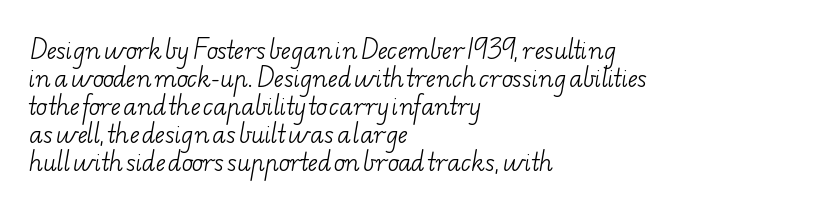
Q: Is the text bold? A: No.
Q: Is the text underlined? A: No.
Q: How is the paragraph aligned? A: Left-aligned.
Q: Is the spacing between letters normal or unusually wide? A: Normal.
